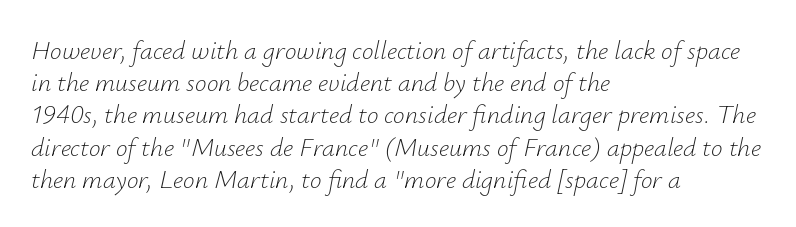
{"italic": "yes", "lean": "right", "slant_degrees": 12, "bold": "no", "underline": "no", "align": "left", "line_spacing_ratio": 1.24, "letter_spacing": "normal", "letter_spacing_em": 0.0, "glyph_px": 26}
